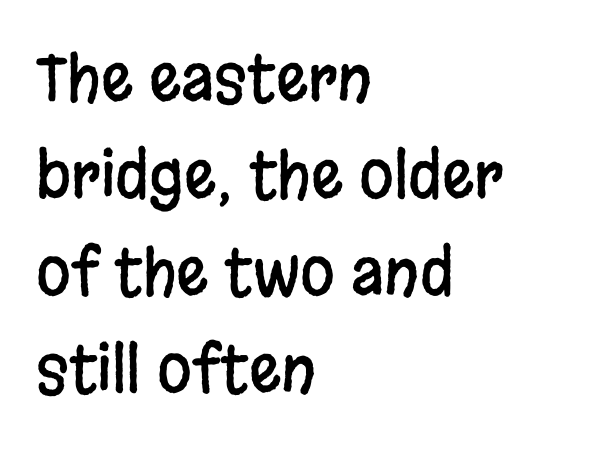
The ragged edge is on the right, which tells us the setting is flush left. The lettering stays uniformly vertical, giving the passage a roman look. Look at the tracking — it's just the regular setting, nothing added. The typeface chosen for these lines omits serifs.
